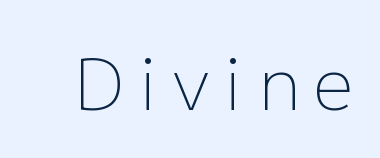
The image shows 71 px light sans-serif type, upright; set unusually wide letter spacing (+0.2 em), not underlined; low stroke contrast and a medium x-height.
